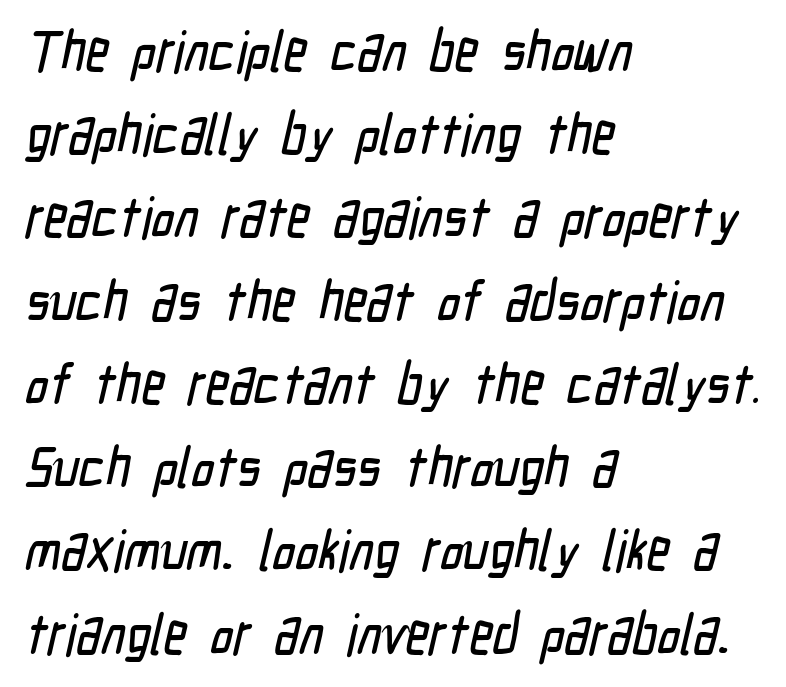
The image shows 57 px condensed sans-serif type; set left-aligned, normal line spacing (1.46x), normal letter spacing, not underlined; low stroke contrast and a medium x-height.
